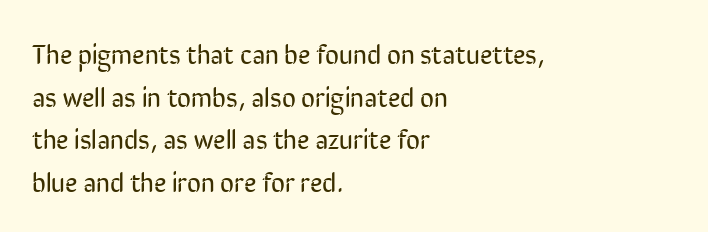
{"italic": "no", "bold": "no", "underline": "no", "align": "left", "line_spacing": "normal", "line_spacing_ratio": 1.58, "letter_spacing": "normal", "letter_spacing_em": 0.0, "glyph_px": 27}
